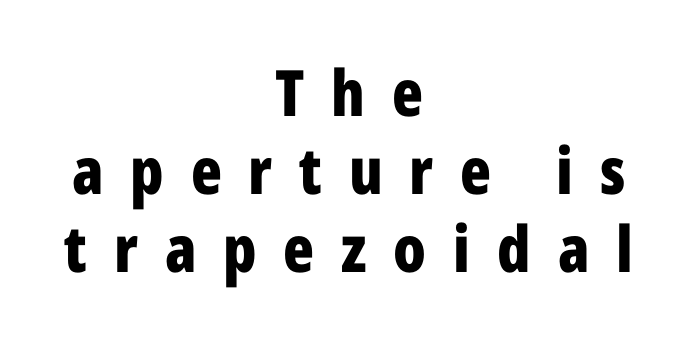
{"serif": "no", "italic": "no", "bold": "yes", "weight": "bold", "width": "condensed", "stroke_contrast": "low", "x_height": "medium", "monospaced": "no", "underline": "no", "align": "center", "line_spacing_ratio": 1.22, "letter_spacing": "wide", "letter_spacing_em": 0.42, "glyph_px": 64}
